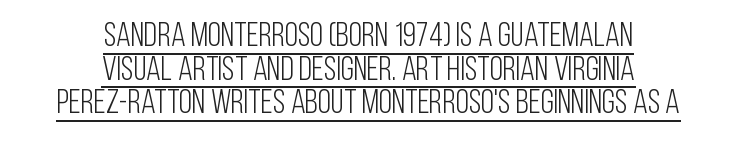
The axis of the letterforms is exactly vertical. The rendering uses a small line-height, squeezing the rows. The horizontal fit of the characters is conventional and even. To sum up the face: it is a sans, with no serifs. Quick note: underline on.
